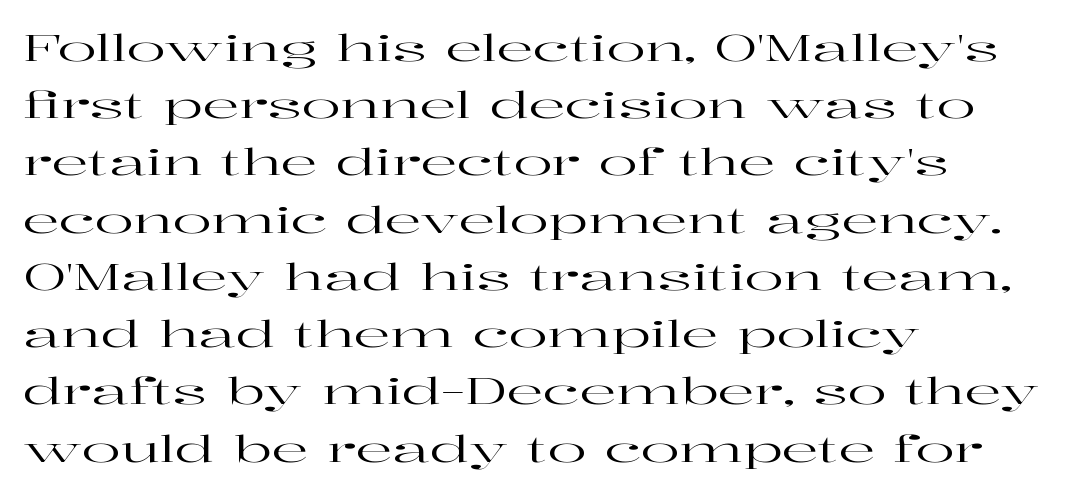
The image shows 36 px wide serif type, upright; set left-aligned, normal line spacing (1.59x), normal letter spacing, not underlined; high stroke contrast and a medium x-height.
